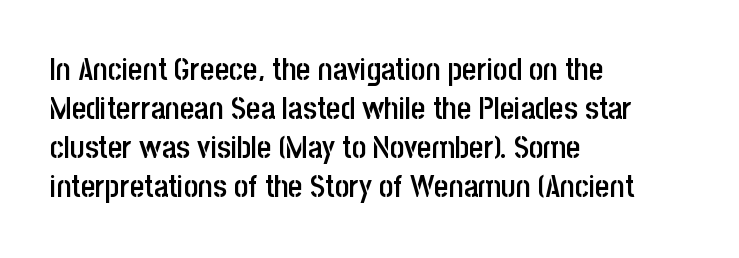
Q: Is the text bold? A: Semi-bold.
Q: Is the text italic (slanted)? A: No, it is upright.
Q: Is the typeface a serif or a sans-serif typeface? A: Sans-serif.
Q: Is the text underlined? A: No.
Q: How is the paragraph aligned? A: Left-aligned.
Q: Is the spacing between letters normal or unusually wide? A: Normal.
Q: Is the spacing between lines tight, normal or loose? A: Normal.
Q: Width (condensed, normal, or wide)? A: Condensed.
Q: Stroke contrast? A: Low.
Q: x-height? A: Large.
Q: Monospaced? A: No.
